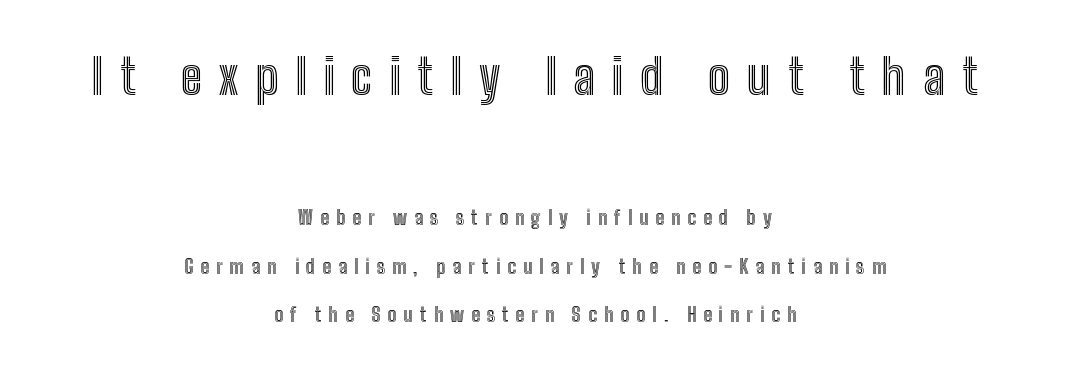
Q: Is the text italic (slanted)? A: No, it is upright.
Q: Is the text underlined? A: No.
Q: How is the paragraph aligned? A: Centered.
Q: Is the spacing between letters normal or unusually wide? A: Unusually wide.
Q: Is the spacing between lines tight, normal or loose? A: Loose.
Q: Which block of text is set in a larger size, the first (top) or the second (bottom)? A: The first (top) one.
Q: Width (condensed, normal, or wide)? A: Condensed.
Q: x-height? A: Medium.
Q: Monospaced? A: No.
